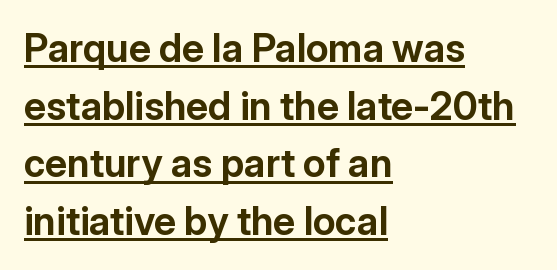
{"serif": "no", "italic": "no", "bold": "yes", "weight": "bold", "width": "normal", "stroke_contrast": "low", "x_height": "medium", "monospaced": "no", "underline": "yes", "align": "left", "line_spacing": "normal", "line_spacing_ratio": 1.48, "letter_spacing": "normal", "letter_spacing_em": 0.0, "glyph_px": 39}
